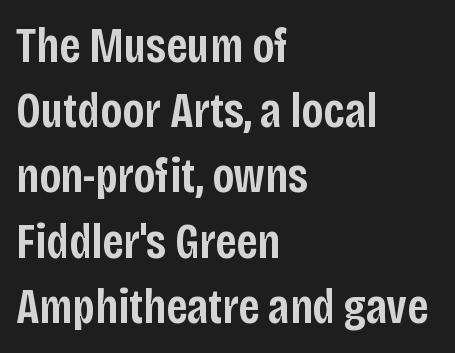
{"serif": "no", "italic": "no", "bold": "semi", "weight": "semibold", "width": "condensed", "stroke_contrast": "low", "x_height": "large", "monospaced": "no", "underline": "no", "align": "left", "line_spacing": "normal", "line_spacing_ratio": 1.33, "letter_spacing": "normal", "letter_spacing_em": 0.0, "glyph_px": 49}
